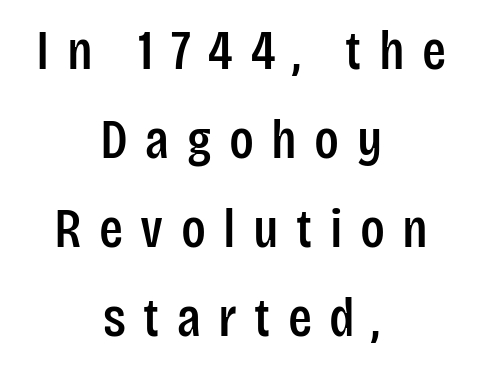
The image shows 56 px condensed sans-serif type, upright; set centered, normal line spacing (1.59x), unusually wide letter spacing (+0.31 em), not underlined; low stroke contrast and a large x-height.
